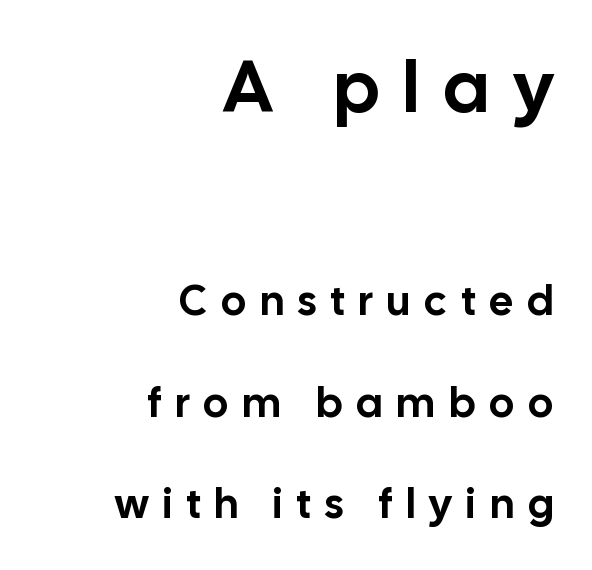
Q: Is the text italic (slanted)? A: No, it is upright.
Q: Is the typeface a serif or a sans-serif typeface? A: Sans-serif.
Q: Is the text underlined? A: No.
Q: How is the paragraph aligned? A: Right-aligned.
Q: Is the spacing between letters normal or unusually wide? A: Unusually wide.
Q: Is the spacing between lines tight, normal or loose? A: Loose.
Q: Which block of text is set in a larger size, the first (top) or the second (bottom)? A: The first (top) one.
Q: Width (condensed, normal, or wide)? A: Normal.
Q: Stroke contrast? A: Low.
Q: x-height? A: Medium.
Q: Monospaced? A: No.
